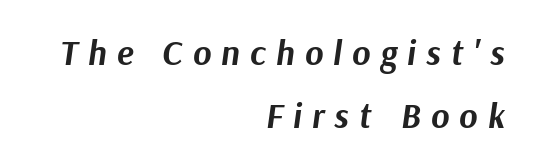
Q: Is the text bold? A: Yes.
Q: Is the text italic (slanted)? A: Yes, it leans right by about 9 degrees.
Q: Is the text underlined? A: No.
Q: How is the paragraph aligned? A: Right-aligned.
Q: Is the spacing between letters normal or unusually wide? A: Unusually wide.
Q: Width (condensed, normal, or wide)? A: Normal.
Q: Stroke contrast? A: Medium.
Q: x-height? A: Medium.
Q: Monospaced? A: No.
